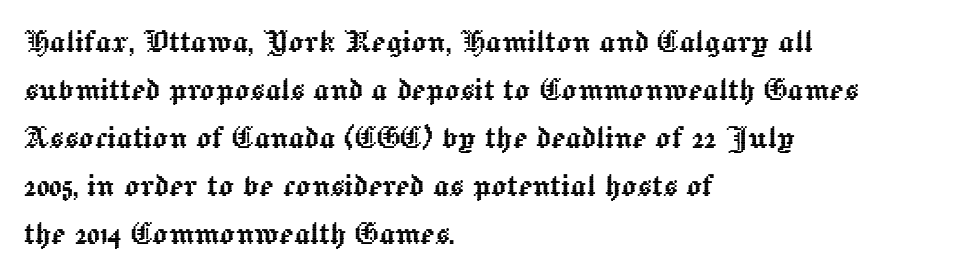
Q: Is the text italic (slanted)? A: No, it is upright.
Q: Is the text underlined? A: No.
Q: How is the paragraph aligned? A: Left-aligned.
Q: Is the spacing between letters normal or unusually wide? A: Normal.
Q: Is the spacing between lines tight, normal or loose? A: Normal.
Q: Width (condensed, normal, or wide)? A: Normal.
Q: x-height? A: Medium.
Q: Monospaced? A: No.
